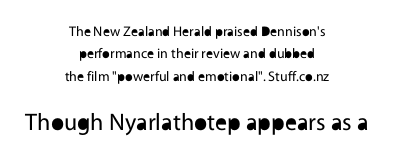
The cut favours lightness, reaching ordinary text weight at its darkest. The area under the type is left untouched. Leading: standard. No italicization has been applied; the sample stays upright.
